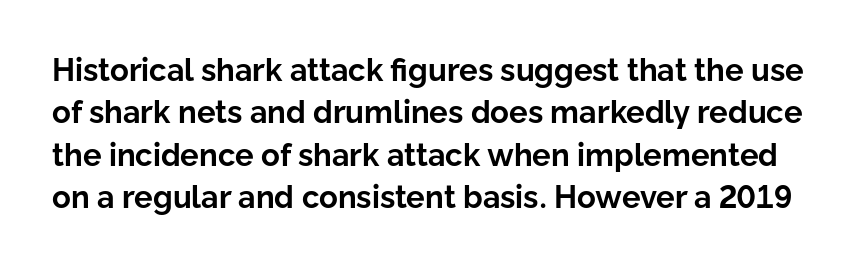
Ordinary non-slanted type is in use. Inter-character spacing is left at the font's built-in metrics. Unmarked baselines from the first word to the last. The type family on display is of the sans-serif kind.
